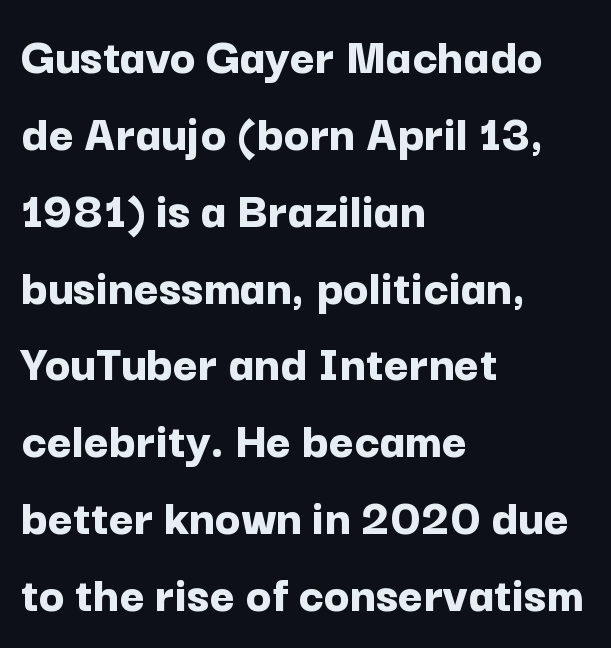
Q: Is the text bold? A: Yes.
Q: Is the text italic (slanted)? A: No, it is upright.
Q: Is the typeface a serif or a sans-serif typeface? A: Sans-serif.
Q: Is the text underlined? A: No.
Q: How is the paragraph aligned? A: Left-aligned.
Q: Is the spacing between letters normal or unusually wide? A: Normal.
Q: Is the spacing between lines tight, normal or loose? A: Normal.
Q: Width (condensed, normal, or wide)? A: Normal.
Q: Stroke contrast? A: Low.
Q: x-height? A: Medium.
Q: Monospaced? A: No.
